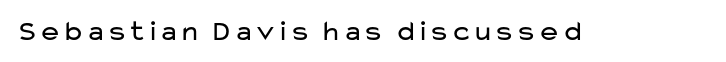
{"serif": "no", "italic": "no", "bold": "no", "weight": "regular", "width": "wide", "stroke_contrast": "low", "x_height": "medium", "monospaced": "no", "underline": "no", "letter_spacing": "normal", "letter_spacing_em": 0.0, "glyph_px": 29}
